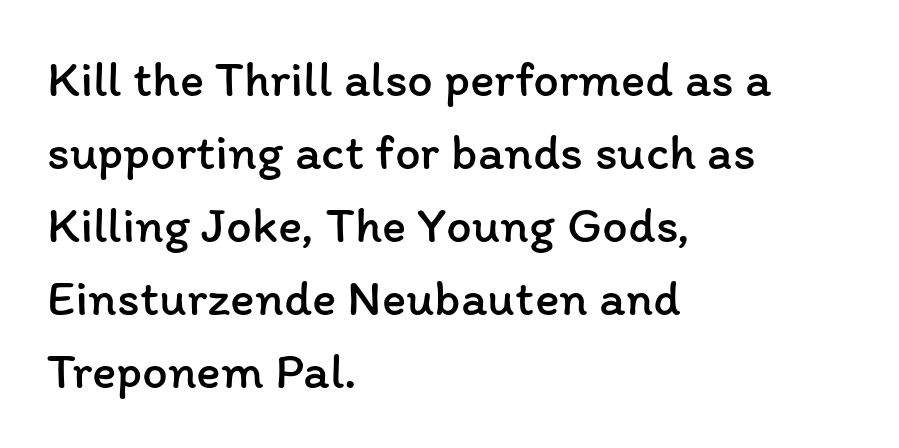
{"italic": "no", "bold": "no", "weight": "regular", "width": "normal", "stroke_contrast": "low", "x_height": "medium", "monospaced": "no", "underline": "no", "align": "left", "line_spacing": "normal", "line_spacing_ratio": 1.43, "letter_spacing": "normal", "letter_spacing_em": 0.0, "glyph_px": 51}
